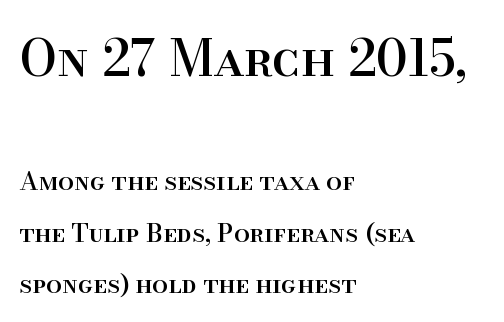
The letters advance in unequal steps, a hallmark of proportional type. Notice the wide empty band between every row — that's loose leading. Type size steps down from the first block to the second. Leftover space on each line is placed entirely after the last word. Observe the ordinary spacing: letters are neighbours, not strangers. The string is rendered with underlining switched off.
